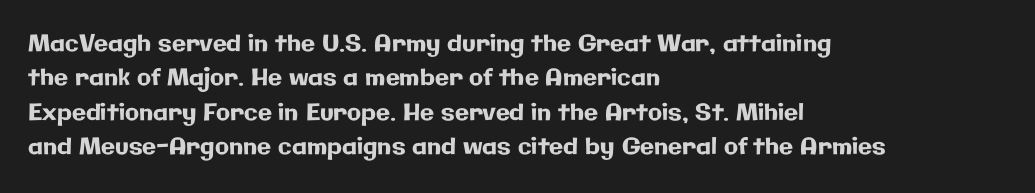
Q: Is the text italic (slanted)? A: No, it is upright.
Q: Is the text underlined? A: No.
Q: How is the paragraph aligned? A: Left-aligned.
Q: Is the spacing between letters normal or unusually wide? A: Normal.
Q: Is the spacing between lines tight, normal or loose? A: Normal.
